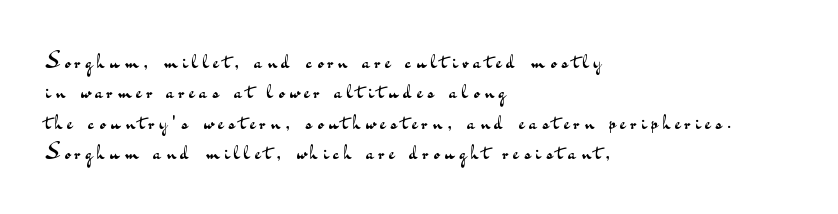
The image shows 21 px text type; set left-aligned, normal line spacing (1.45x), unusually wide letter spacing (+0.25 em), not underlined.
